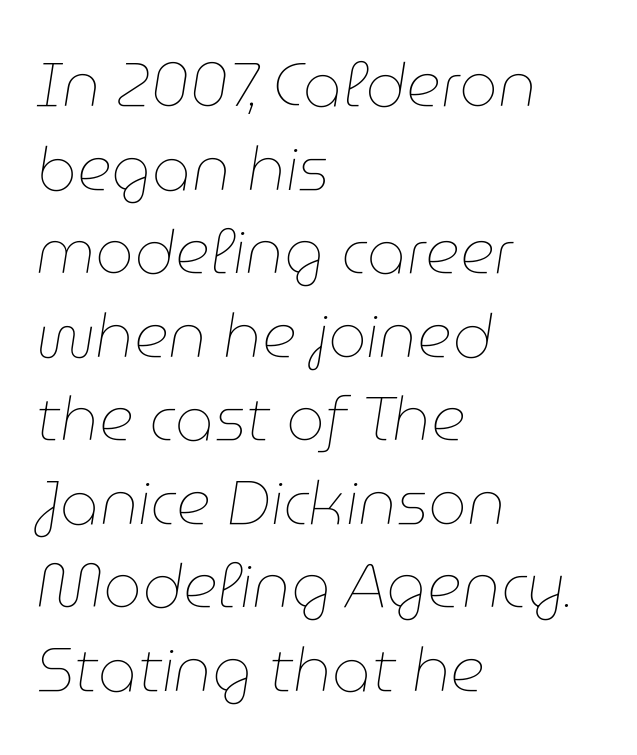
Q: Is the text bold? A: No.
Q: Is the text italic (slanted)? A: Yes, it leans right by about 9 degrees.
Q: Is the text underlined? A: No.
Q: How is the paragraph aligned? A: Left-aligned.
Q: Is the spacing between letters normal or unusually wide? A: Normal.
Q: Is the spacing between lines tight, normal or loose? A: Normal.
Q: Width (condensed, normal, or wide)? A: Normal.
Q: Stroke contrast? A: Low.
Q: x-height? A: Medium.
Q: Monospaced? A: No.
